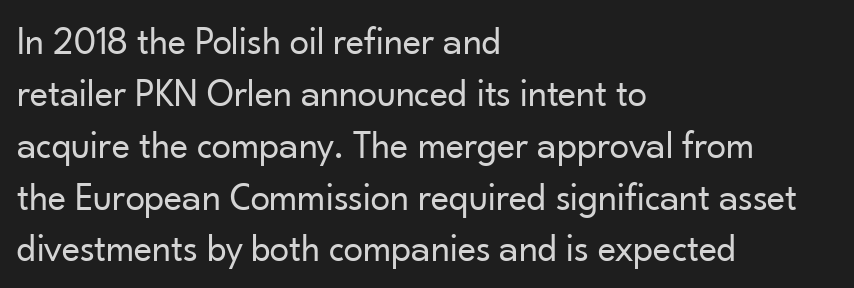
Nobody touched the tracking dial on this one. How would I describe the line gaps? Plain and ordinary. Left-aligned paragraph, ragged on the right. Underlining? Definitely not there. Italic: no, the glyphs are upright roman.
